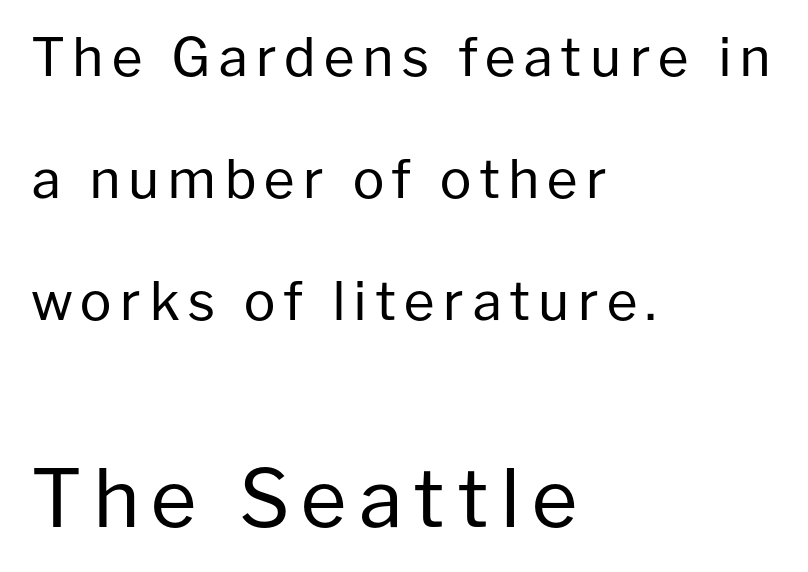
Reading down the column, the eye jumps a long way to each next line. Style check: upright. Think of a printed novel: that variable character pitch is what you see here. Which chunk is bigger? The second one — the bottom block dwarfs the top. Reading down the block, your eye returns to a fixed left position each line.
